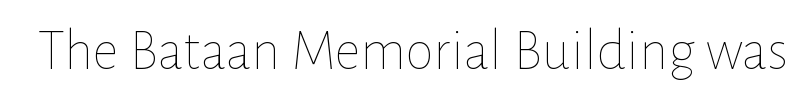
Q: Is the text bold? A: No.
Q: Is the text italic (slanted)? A: No, it is upright.
Q: Is the text underlined? A: No.
Q: Is the spacing between letters normal or unusually wide? A: Normal.
Q: Width (condensed, normal, or wide)? A: Normal.
Q: Stroke contrast? A: Low.
Q: x-height? A: Medium.
Q: Monospaced? A: No.
